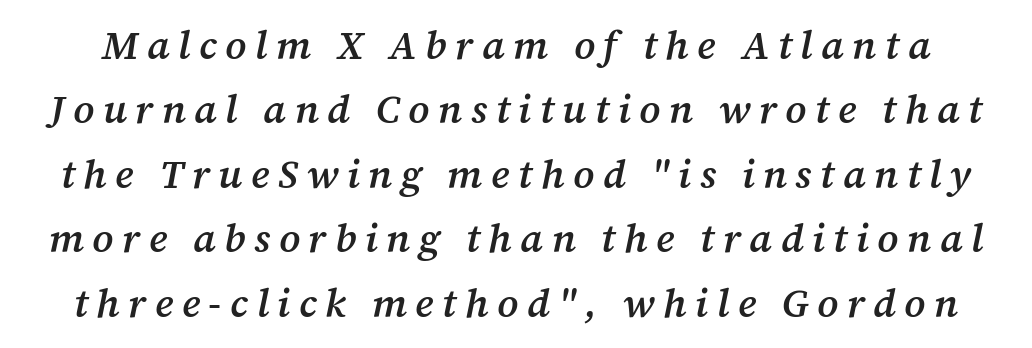
The image shows 40 px semibold serif type, italic (leaning right); set normal line spacing (1.61x), unusually wide letter spacing (+0.21 em), not underlined; medium stroke contrast and a medium x-height.
